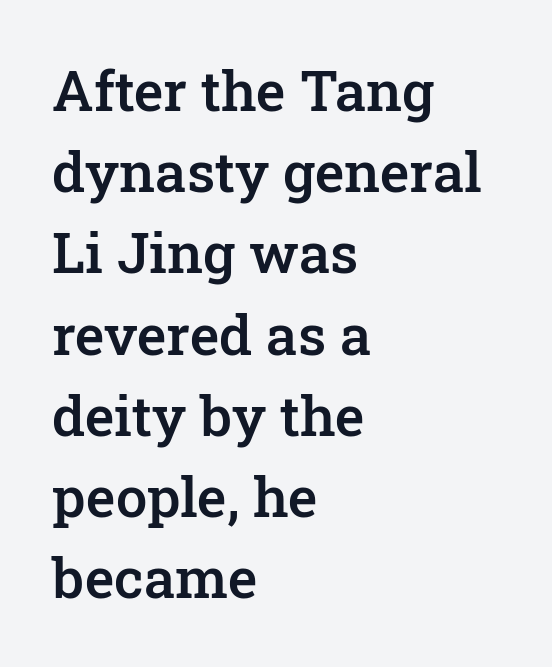
{"serif": "yes", "italic": "no", "bold": "semi", "weight": "semibold", "width": "normal", "stroke_contrast": "low", "x_height": "medium", "monospaced": "no", "underline": "no", "align": "left", "line_spacing": "normal", "line_spacing_ratio": 1.45, "letter_spacing": "normal", "letter_spacing_em": 0.0, "glyph_px": 56}
